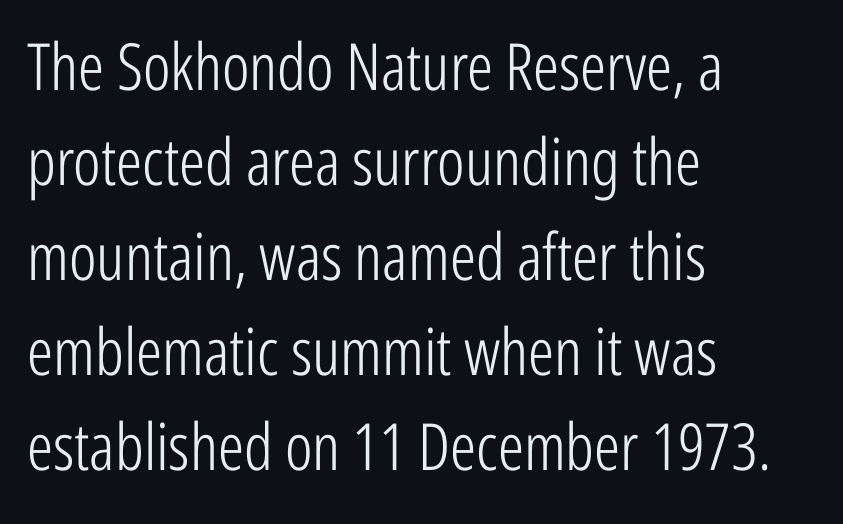
Q: Is the text bold? A: No.
Q: Is the text italic (slanted)? A: No, it is upright.
Q: Is the typeface a serif or a sans-serif typeface? A: Sans-serif.
Q: Is the text underlined? A: No.
Q: How is the paragraph aligned? A: Left-aligned.
Q: Is the spacing between letters normal or unusually wide? A: Normal.
Q: Is the spacing between lines tight, normal or loose? A: Normal.
Q: Width (condensed, normal, or wide)? A: Condensed.
Q: Stroke contrast? A: Low.
Q: x-height? A: Medium.
Q: Monospaced? A: No.
